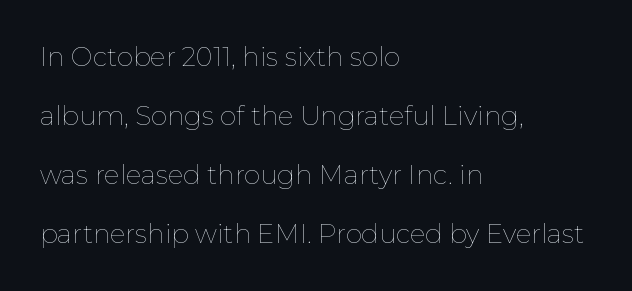
{"italic": "no", "bold": "no", "underline": "no", "align": "left", "line_spacing": "loose", "line_spacing_ratio": 2.27, "letter_spacing": "normal", "letter_spacing_em": 0.0, "glyph_px": 26}
